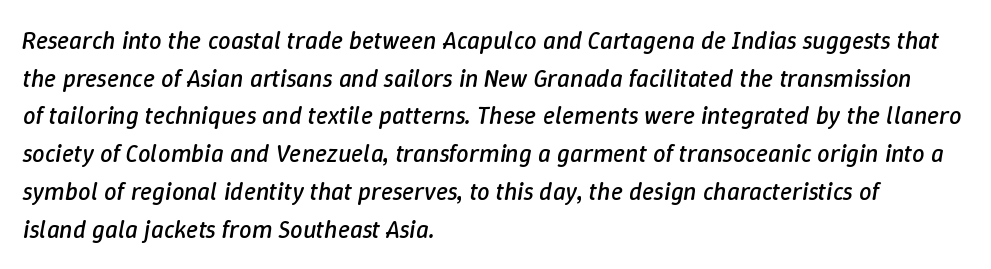
Q: Is the text bold? A: No.
Q: Is the text italic (slanted)? A: Yes, it leans right by about 9 degrees.
Q: Is the text underlined? A: No.
Q: How is the paragraph aligned? A: Left-aligned.
Q: Is the spacing between letters normal or unusually wide? A: Normal.
Q: Is the spacing between lines tight, normal or loose? A: Normal.
